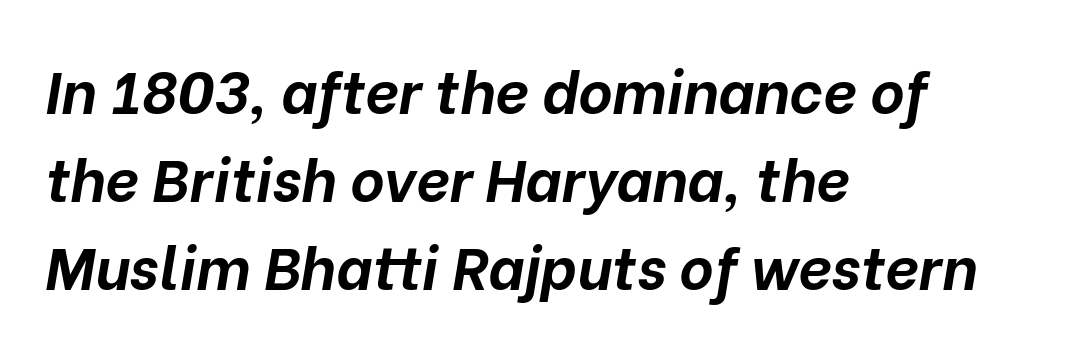
The image shows 59 px bold type, italic (leaning right); set left-aligned, normal line spacing (1.49x), normal letter spacing, not underlined; low stroke contrast and a medium x-height.
